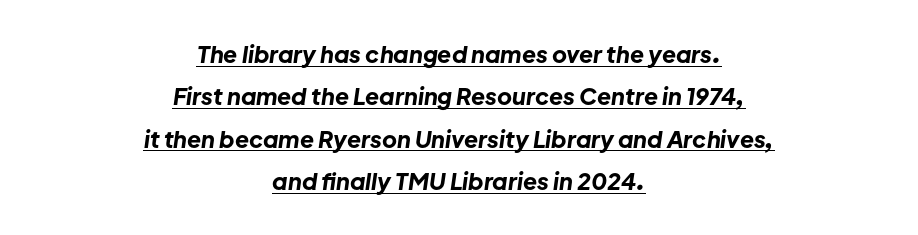
The typesetting leans heavy: a genuine bold. The lines are quadded center. Observe the ordinary spacing: letters are neighbours, not strangers. Observe the lean: these are italic letterforms.
